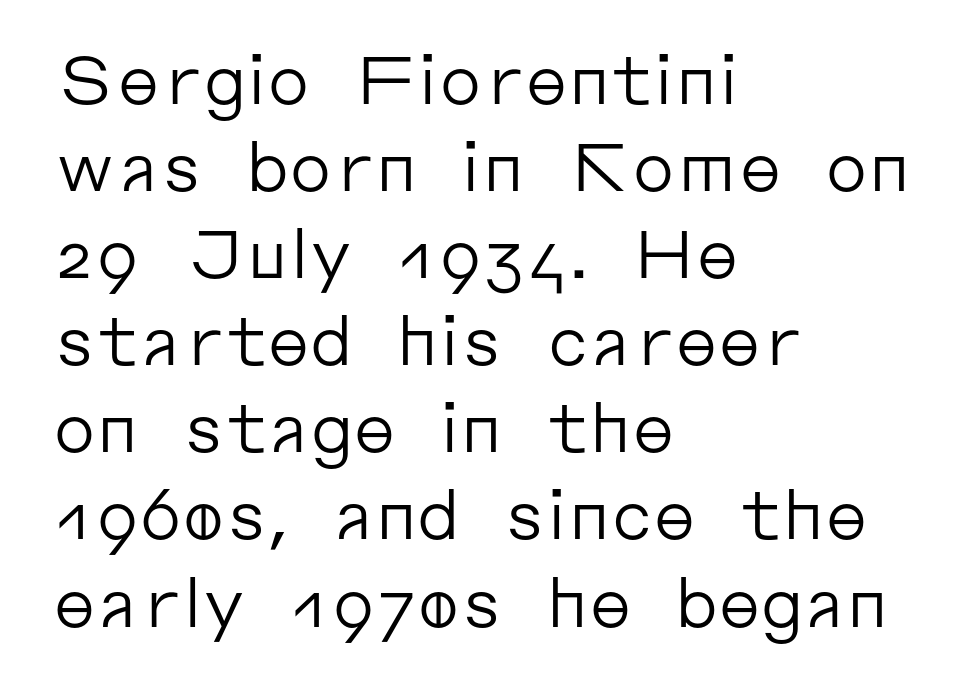
The rendering uses natural spacing where letterforms have individual widths. This is the regular roman posture of the typeface. Caption: multi-line text, flush left, ragged right. A bare baseline throughout the passage. Students, note that the glyphs here touch the page at normal intervals. Stems here are at most as thick as an everyday book face.
